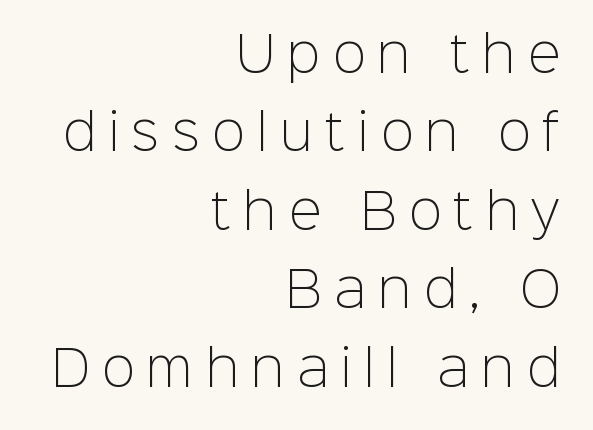
{"serif": "no", "italic": "no", "bold": "no", "weight": "light", "width": "normal", "stroke_contrast": "low", "x_height": "medium", "monospaced": "no", "underline": "no", "align": "right", "line_spacing": "normal", "line_spacing_ratio": 1.6, "letter_spacing": "wide", "letter_spacing_em": 0.25, "glyph_px": 49}
